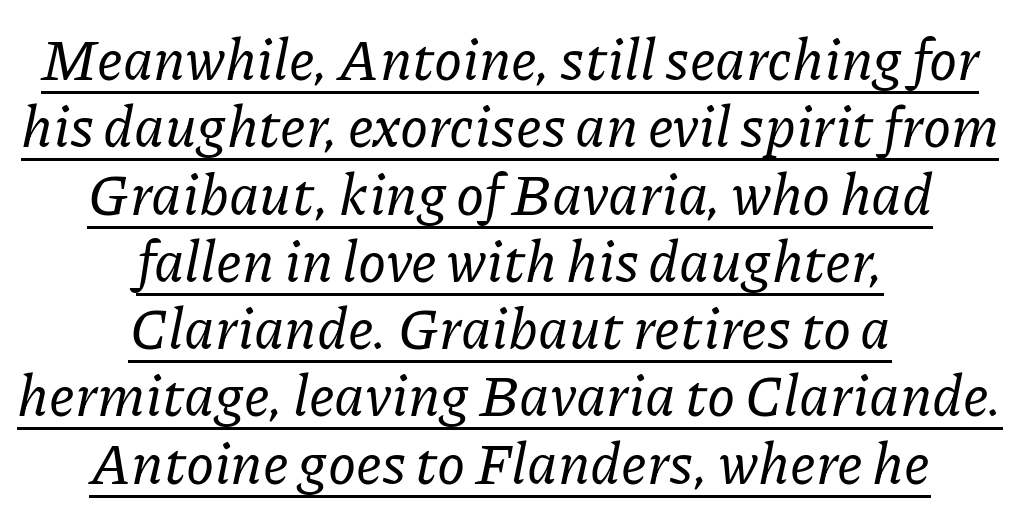
{"serif": "yes", "italic": "yes", "lean": "right", "slant_degrees": 11, "width": "normal", "stroke_contrast": "low", "x_height": "medium", "monospaced": "no", "underline": "yes", "align": "center", "line_spacing_ratio": 1.18, "letter_spacing": "normal", "letter_spacing_em": 0.0, "glyph_px": 57}
